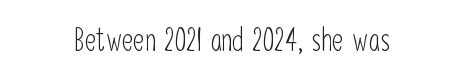
These lines were composed using upright roman letters. A bare baseline throughout the passage. The passage is arranged like a title page — every line centered. What kind of face is this? One without serifs — a sans.
